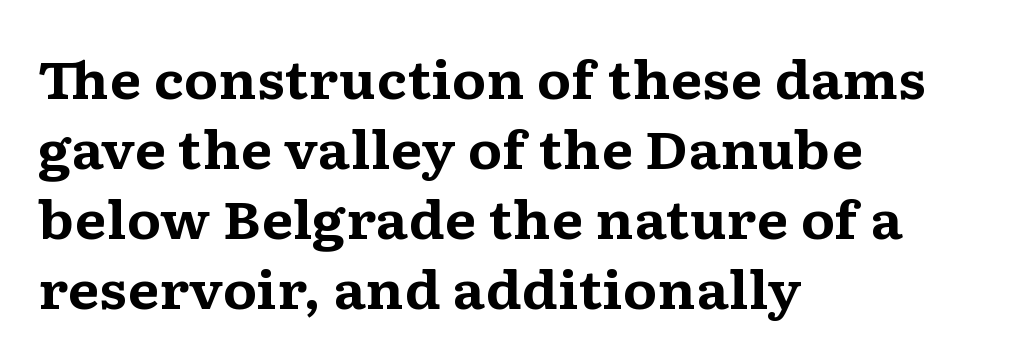
Characters follow at the spacing the type designer built in. These lines stack with their left ends in a neat column. In terms of leading, this rendering sits right in the middle. Here the designer chose a conventional face with non-uniform glyph widths. In terms of posture, this sample is upright. This sample uses a serif face.
